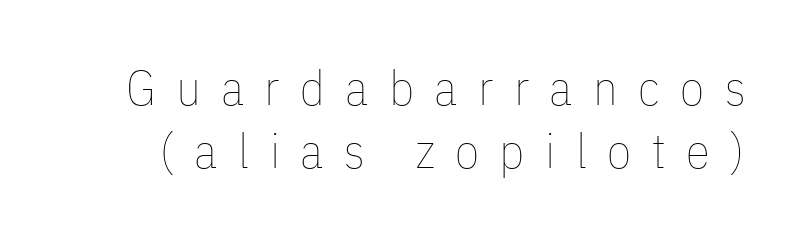
Heft: none added — not bold. The face used here is rendered with a markedly widened letterfit. Do the characters align in a grid? No, the font is proportional. Lines of text with bare space underneath. The passage shown stacks its lines at a standard gap.
